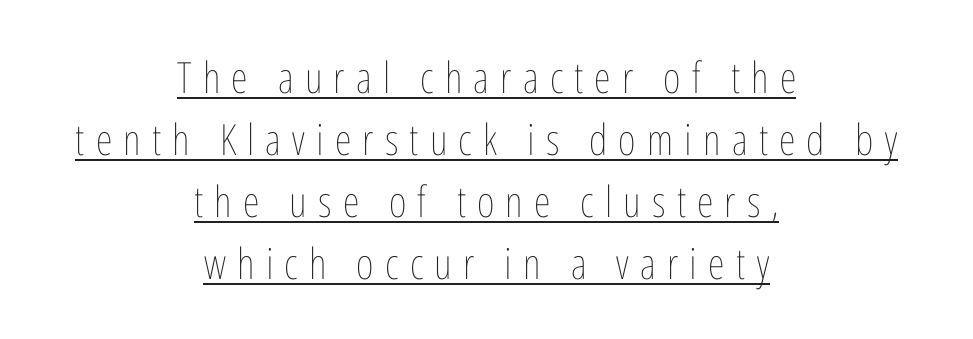
The image shows 43 px thin, condensed type, upright; set centered, normal line spacing (1.44x), unusually wide letter spacing (+0.26 em), underlined; low stroke contrast and a medium x-height.
